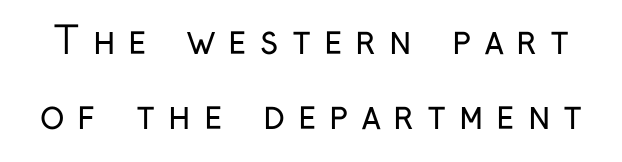
This sample uses a sans-serif face. There is plenty of visible air inserted between adjacent glyphs. Do the characters align in a grid? No, the font is proportional. Rendered with straight, roman letterforms. Rule under the text: the space is simply empty.
